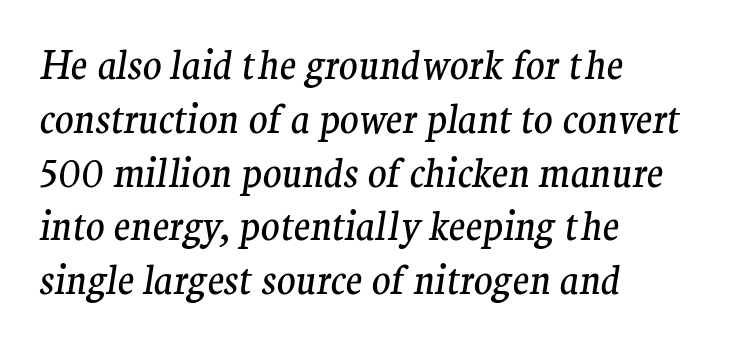
Layout note: lines flush left. A clean baseline with only descenders dipping below it. The letters advance in unequal steps, a hallmark of proportional type. The vertical gap from one line to the next is medium.
